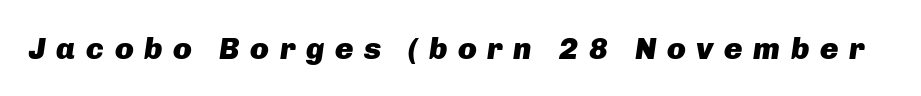
The image shows 31 px heavy type, italic (leaning right); set unusually wide letter spacing (+0.34 em), not underlined; low stroke contrast and a medium x-height.
